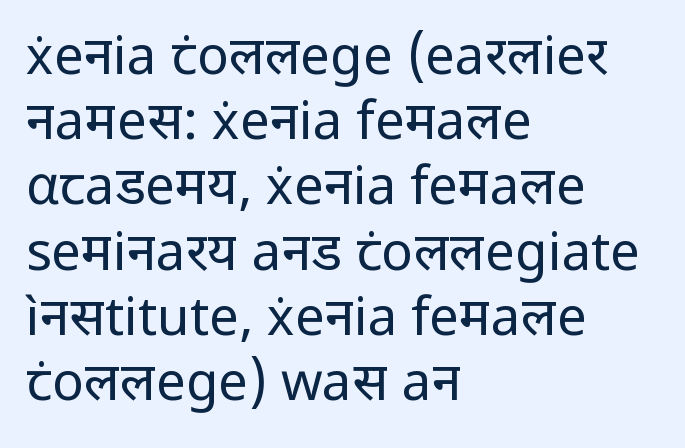
{"serif": "no", "italic": "no", "bold": "no", "weight": "regular", "width": "normal", "stroke_contrast": "low", "x_height": "medium", "monospaced": "no", "underline": "no", "align": "left", "line_spacing_ratio": 1.23, "letter_spacing": "normal", "letter_spacing_em": 0.0, "glyph_px": 53}
